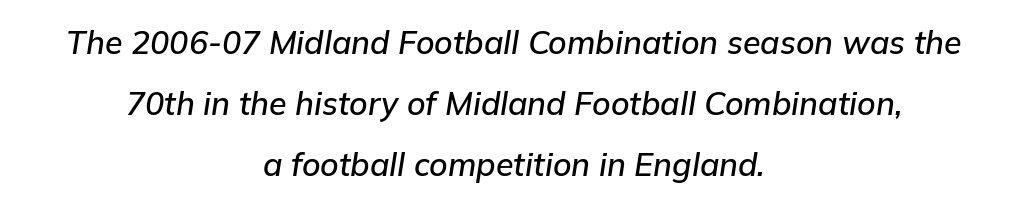
The image shows 32 px text type, italic (leaning right); set centered, loose line spacing (1.91x), normal letter spacing, not underlined; low stroke contrast and a medium x-height.
